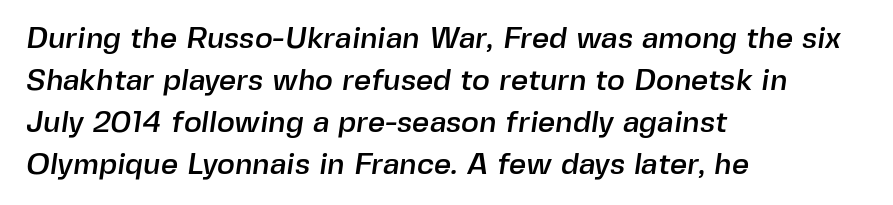
Q: Is the typeface a serif or a sans-serif typeface? A: Sans-serif.
Q: Is the text underlined? A: No.
Q: How is the paragraph aligned? A: Left-aligned.
Q: Is the spacing between letters normal or unusually wide? A: Normal.
Q: Is the spacing between lines tight, normal or loose? A: Normal.
Q: Width (condensed, normal, or wide)? A: Normal.
Q: x-height? A: Medium.
Q: Monospaced? A: No.
